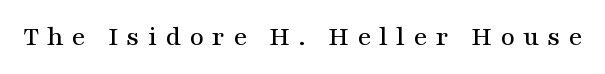
The image shows 28 px wide serif type, upright; set unusually wide letter spacing (+0.29 em), not underlined; medium stroke contrast and a medium x-height.
